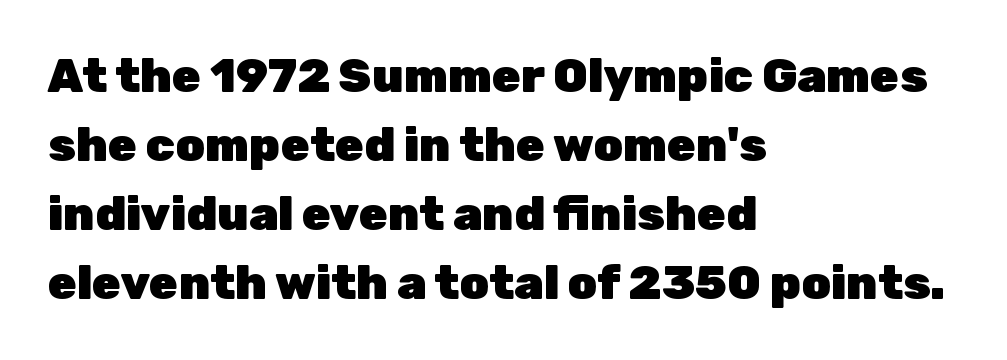
{"serif": "no", "italic": "no", "bold": "yes", "weight": "heavy", "width": "normal", "stroke_contrast": "low", "x_height": "medium", "monospaced": "no", "underline": "no", "align": "left", "line_spacing": "normal", "line_spacing_ratio": 1.47, "letter_spacing": "normal", "letter_spacing_em": 0.0, "glyph_px": 47}
